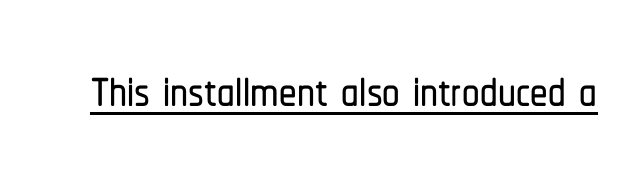
The image shows 70 px condensed sans-serif type, upright; set normal letter spacing, underlined; low stroke contrast and a medium x-height.
